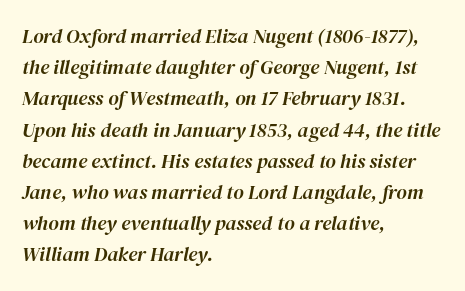
{"italic": "yes", "lean": "right", "slant_degrees": 12, "underline": "no", "align": "left", "line_spacing": "normal", "line_spacing_ratio": 1.56, "letter_spacing": "normal", "letter_spacing_em": 0.0, "glyph_px": 20}
